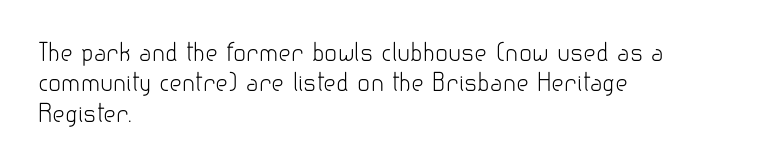
{"italic": "no", "bold": "no", "underline": "no", "align": "left", "line_spacing": "normal", "line_spacing_ratio": 1.27, "letter_spacing": "normal", "letter_spacing_em": 0.0, "glyph_px": 24}
